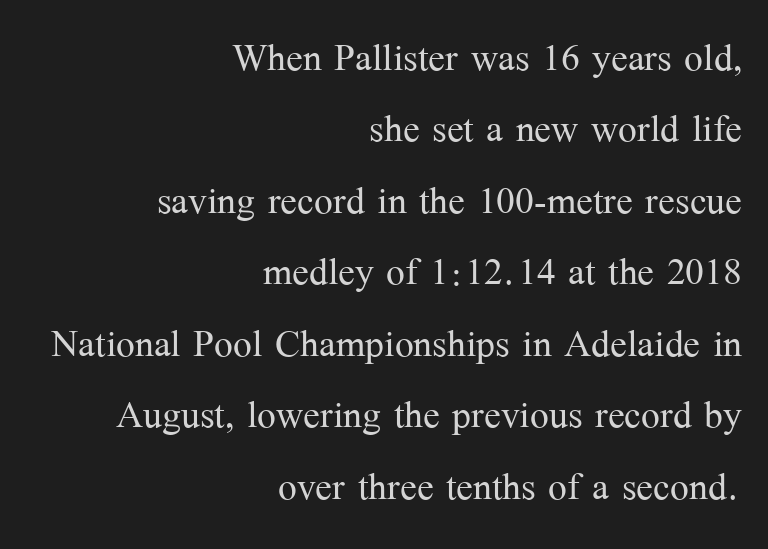
{"serif": "yes", "italic": "no", "bold": "no", "weight": "light", "width": "normal", "stroke_contrast": "medium", "x_height": "medium", "monospaced": "no", "underline": "no", "align": "right", "line_spacing": "normal", "line_spacing_ratio": 1.43, "letter_spacing": "normal", "letter_spacing_em": 0.0, "glyph_px": 50}
